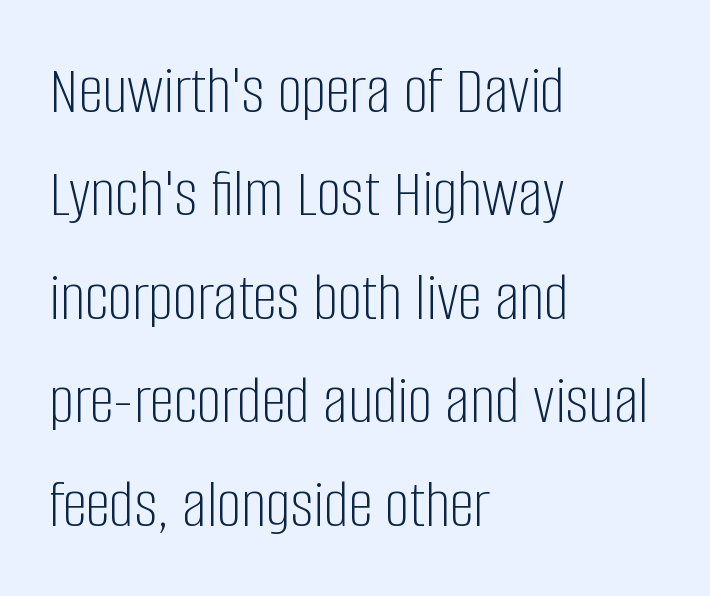
Q: Is the text bold? A: No.
Q: Is the text italic (slanted)? A: No, it is upright.
Q: Is the typeface a serif or a sans-serif typeface? A: Sans-serif.
Q: Is the text underlined? A: No.
Q: How is the paragraph aligned? A: Left-aligned.
Q: Is the spacing between letters normal or unusually wide? A: Normal.
Q: Is the spacing between lines tight, normal or loose? A: Normal.
Q: Width (condensed, normal, or wide)? A: Condensed.
Q: Stroke contrast? A: Low.
Q: x-height? A: Large.
Q: Monospaced? A: No.
